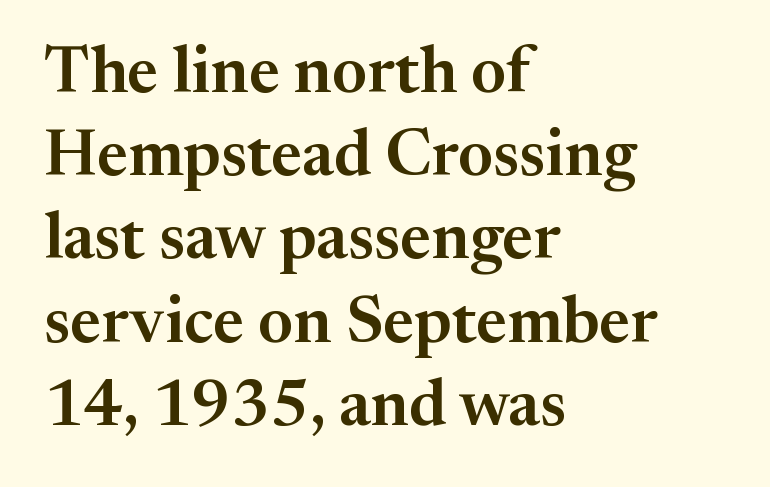
{"serif": "yes", "italic": "no", "width": "normal", "stroke_contrast": "medium", "x_height": "medium", "monospaced": "no", "underline": "no", "align": "left", "line_spacing": "normal", "line_spacing_ratio": 1.28, "letter_spacing": "normal", "letter_spacing_em": 0.0, "glyph_px": 65}
